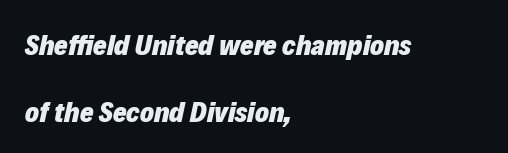
The image shows 29 px heavy type, italic (leaning right); set left-aligned, loose line spacing (2.3x), normal letter spacing, not underlined; low stroke contrast and a medium x-height.
